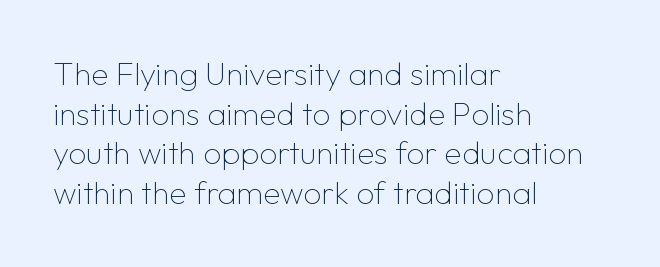
Q: Is the text bold? A: No.
Q: Is the text italic (slanted)? A: No, it is upright.
Q: Is the typeface a serif or a sans-serif typeface? A: Sans-serif.
Q: Is the text underlined? A: No.
Q: How is the paragraph aligned? A: Left-aligned.
Q: Is the spacing between letters normal or unusually wide? A: Normal.
Q: Width (condensed, normal, or wide)? A: Normal.
Q: Stroke contrast? A: Low.
Q: x-height? A: Medium.
Q: Monospaced? A: No.
